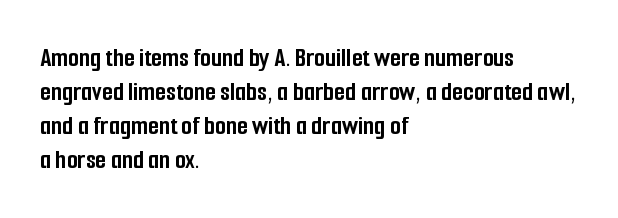
{"serif": "no", "italic": "no", "bold": "yes", "weight": "semibold", "width": "condensed", "stroke_contrast": "low", "x_height": "medium", "monospaced": "no", "underline": "no", "align": "left", "line_spacing_ratio": 1.22, "letter_spacing": "normal", "letter_spacing_em": 0.0, "glyph_px": 28}
